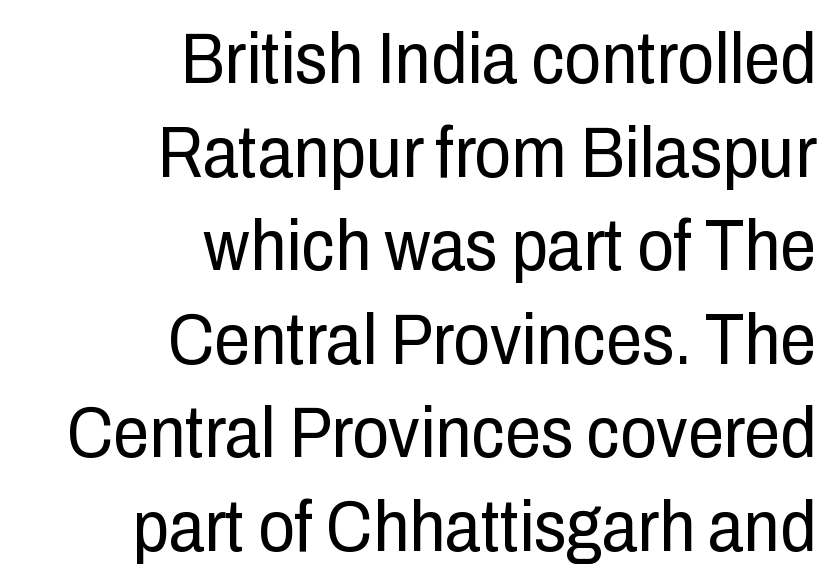
{"serif": "no", "italic": "no", "bold": "no", "weight": "regular", "width": "condensed", "stroke_contrast": "low", "x_height": "medium", "monospaced": "no", "underline": "no", "align": "right", "line_spacing": "normal", "line_spacing_ratio": 1.3, "letter_spacing": "normal", "letter_spacing_em": 0.0, "glyph_px": 72}
